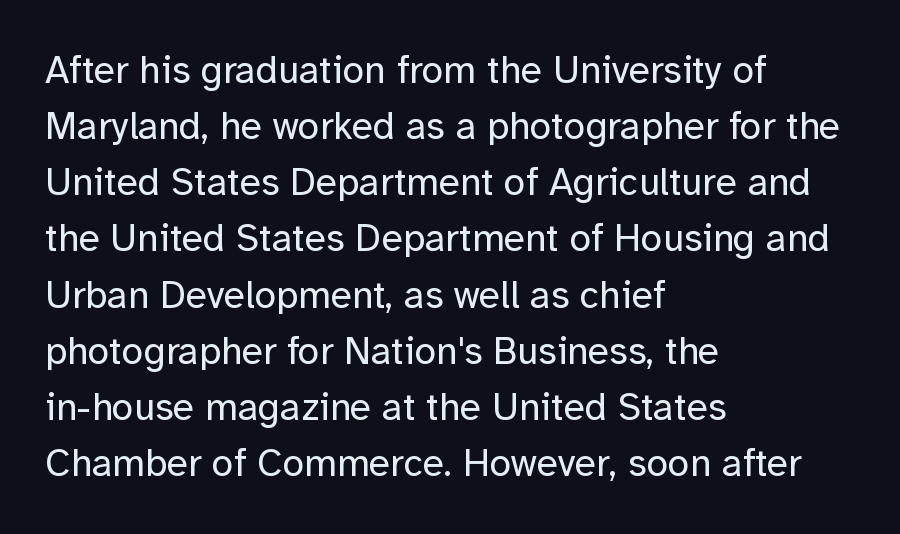
Q: Is the text bold? A: No.
Q: Is the text italic (slanted)? A: No, it is upright.
Q: Is the typeface a serif or a sans-serif typeface? A: Sans-serif.
Q: Is the text underlined? A: No.
Q: How is the paragraph aligned? A: Left-aligned.
Q: Is the spacing between letters normal or unusually wide? A: Normal.
Q: Is the spacing between lines tight, normal or loose? A: Normal.
Q: Width (condensed, normal, or wide)? A: Normal.
Q: Stroke contrast? A: Low.
Q: x-height? A: Medium.
Q: Monospaced? A: No.
